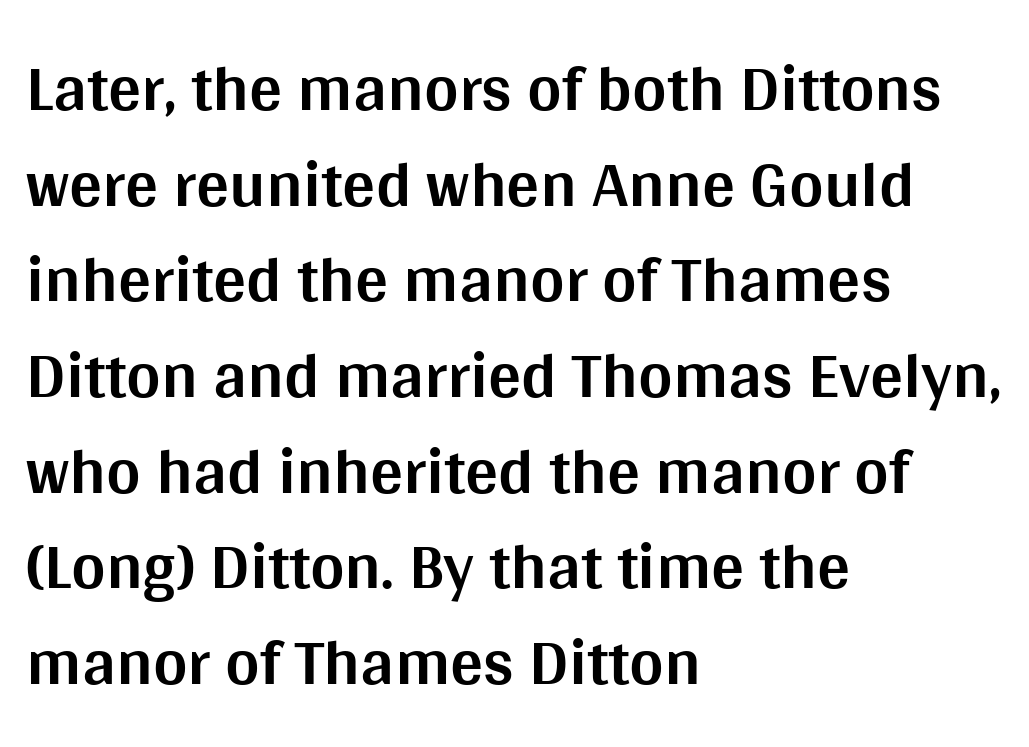
Q: Is the text bold? A: Yes.
Q: Is the text italic (slanted)? A: No, it is upright.
Q: Is the typeface a serif or a sans-serif typeface? A: Sans-serif.
Q: Is the text underlined? A: No.
Q: How is the paragraph aligned? A: Left-aligned.
Q: Is the spacing between letters normal or unusually wide? A: Normal.
Q: Is the spacing between lines tight, normal or loose? A: Normal.
Q: Width (condensed, normal, or wide)? A: Normal.
Q: Stroke contrast? A: Medium.
Q: x-height? A: Large.
Q: Monospaced? A: No.
